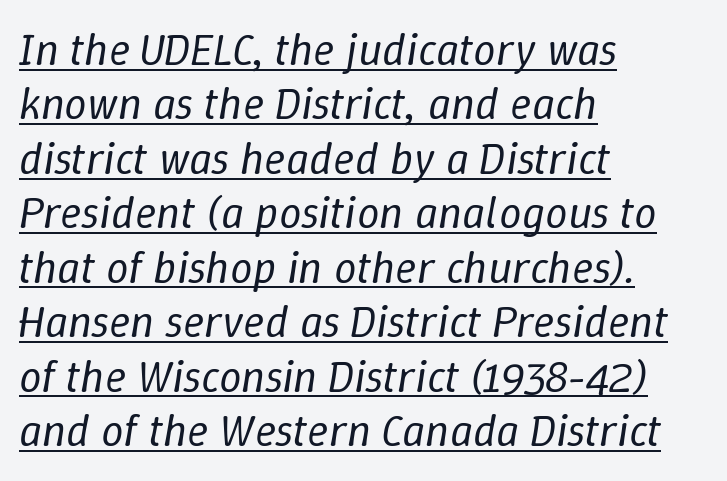
Q: Is the text bold? A: No.
Q: Is the text italic (slanted)? A: Yes, it leans right by about 9 degrees.
Q: Is the text underlined? A: Yes.
Q: How is the paragraph aligned? A: Left-aligned.
Q: Is the spacing between letters normal or unusually wide? A: Normal.
Q: Width (condensed, normal, or wide)? A: Normal.
Q: Stroke contrast? A: Low.
Q: x-height? A: Medium.
Q: Monospaced? A: No.
